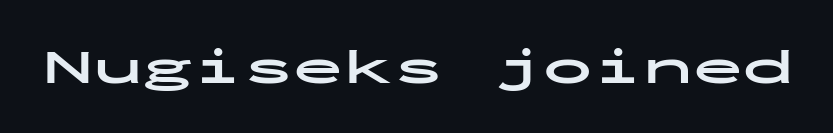
{"serif": "no", "italic": "no", "bold": "yes", "weight": "bold", "width": "wide", "stroke_contrast": "low", "x_height": "medium", "monospaced": "yes", "underline": "no", "letter_spacing": "normal", "letter_spacing_em": 0.0, "glyph_px": 50}
